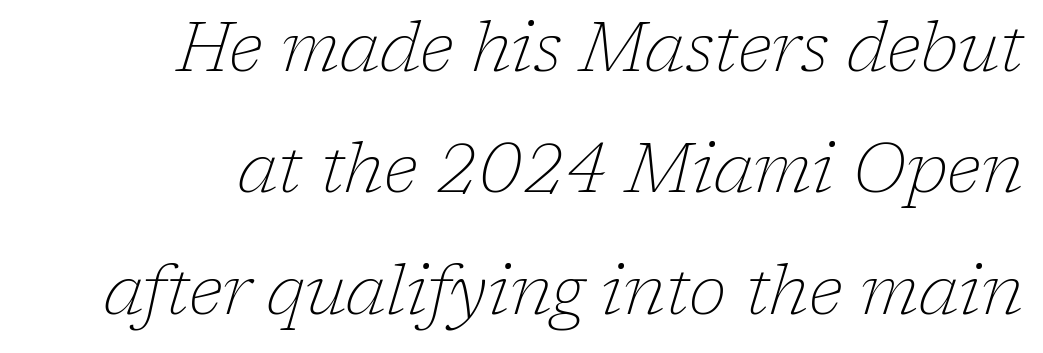
Q: Is the text bold? A: No.
Q: Is the text italic (slanted)? A: Yes, it leans right by about 17 degrees.
Q: Is the typeface a serif or a sans-serif typeface? A: Serif.
Q: Is the text underlined? A: No.
Q: How is the paragraph aligned? A: Right-aligned.
Q: Is the spacing between letters normal or unusually wide? A: Normal.
Q: Width (condensed, normal, or wide)? A: Normal.
Q: Stroke contrast? A: Low.
Q: x-height? A: Medium.
Q: Monospaced? A: No.
